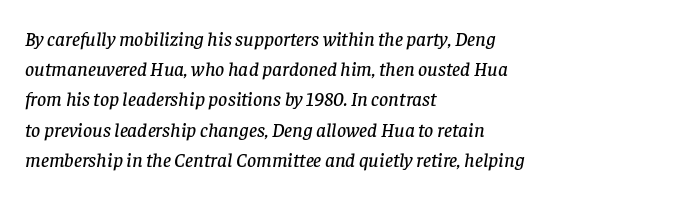
A student would call this left alignment; a typographer would say flush left, rag right. No word sits above an underline. Summary of vertical rhythm: regular, with standard interline spacing. The face used here is rendered with its standard letterfit. Does the lettering tilt? It does — this is italic.
